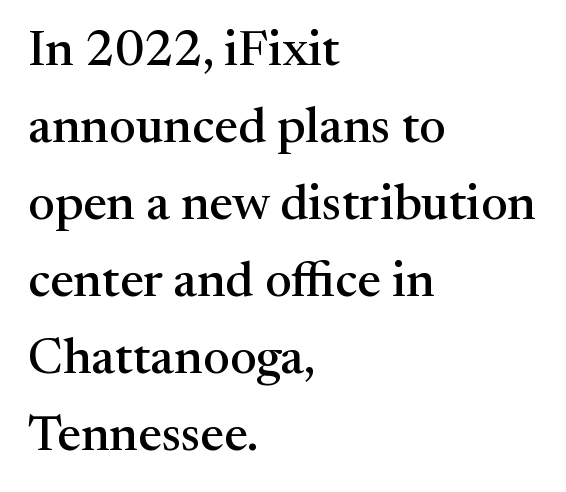
Q: Is the text italic (slanted)? A: No, it is upright.
Q: Is the typeface a serif or a sans-serif typeface? A: Serif.
Q: Is the text underlined? A: No.
Q: How is the paragraph aligned? A: Left-aligned.
Q: Is the spacing between letters normal or unusually wide? A: Normal.
Q: Is the spacing between lines tight, normal or loose? A: Normal.
Q: Width (condensed, normal, or wide)? A: Normal.
Q: Stroke contrast? A: Medium.
Q: x-height? A: Medium.
Q: Monospaced? A: No.
